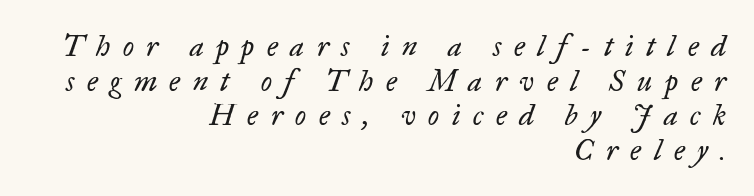
The horizontal fit of the characters is loose and conspicuously gappy. This is oblique type, the kind used for emphasis or titles. Vertical stems look standard width or narrower in stroke. The designer went with a serif here, giving each stem small feet.
